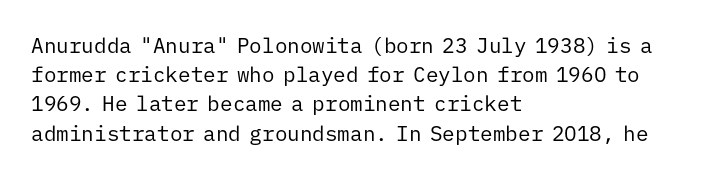
Tracking here is standard; glyphs follow each other at the usual distance. Heft: none added — not bold. These lines are set flush left with a ragged right edge. The letters stand straight up with perfectly vertical stems. Has an underline been added? It has not.
